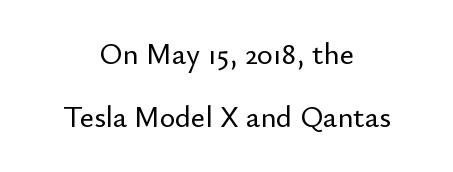
Unlike a traditional serif, this face leaves its strokes unadorned. Nobody drew a line under any word here. Leftover space on each line is divided equally before and after the words. The letters advance in unequal steps, a hallmark of proportional type. Characters follow at the spacing the type designer built in.
